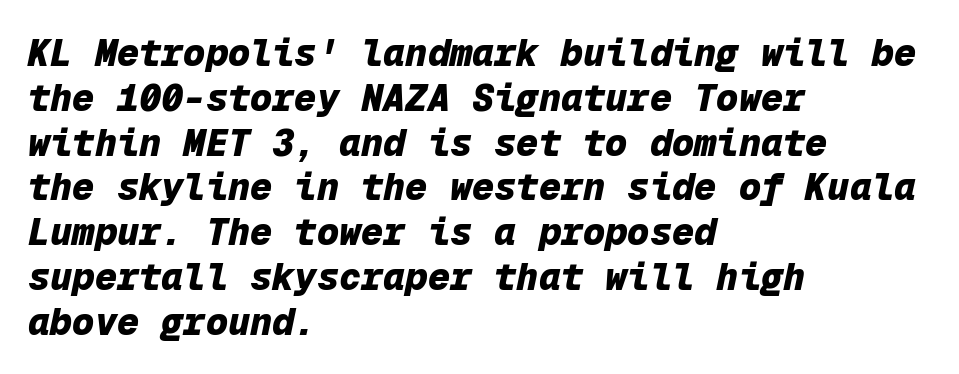
The image shows 37 px heavy type, italic (leaning right), monospaced; set left-aligned, line spacing 1.21x, normal letter spacing, not underlined; low stroke contrast and a medium x-height.
